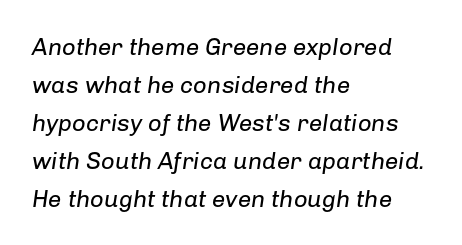
The image shows 24 px text type, italic (leaning right); set left-aligned, normal line spacing (1.58x), normal letter spacing, not underlined.
